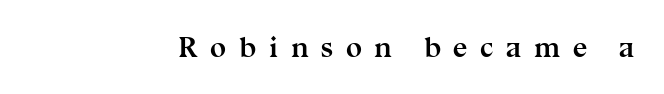
The image shows 29 px semibold serif type, upright; set unusually wide letter spacing (+0.43 em), not underlined; medium stroke contrast and a medium x-height.
